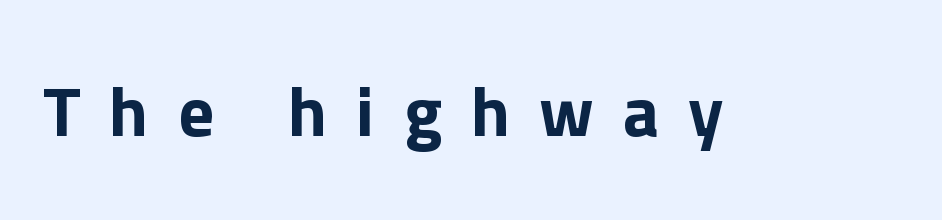
Notice how the stems are strictly vertical — no italics here. Underlining? Definitely not there. No feet cap the strokes, marking this as sans-serif type. In terms of letterspacing, this is a distinctly airy, spread setting.
